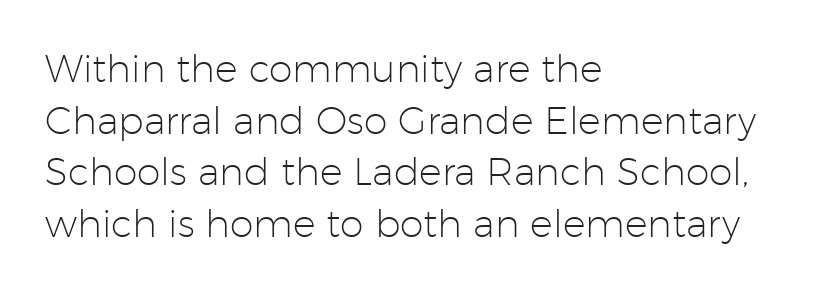
{"serif": "no", "italic": "no", "bold": "no", "weight": "light", "width": "normal", "stroke_contrast": "low", "x_height": "medium", "monospaced": "no", "underline": "no", "align": "left", "line_spacing": "normal", "line_spacing_ratio": 1.36, "letter_spacing": "normal", "letter_spacing_em": 0.0, "glyph_px": 38}
